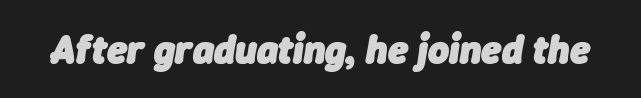
The image shows 40 px heavy type, italic (leaning right); set normal letter spacing, not underlined; low stroke contrast and a medium x-height.
